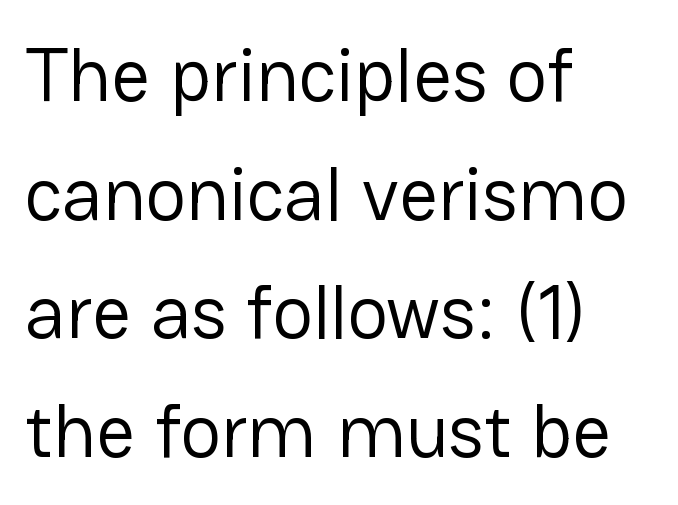
{"serif": "no", "italic": "no", "bold": "no", "weight": "regular", "width": "normal", "stroke_contrast": "low", "x_height": "medium", "monospaced": "no", "underline": "no", "align": "left", "line_spacing": "normal", "line_spacing_ratio": 1.56, "letter_spacing": "normal", "letter_spacing_em": 0.0, "glyph_px": 76}
